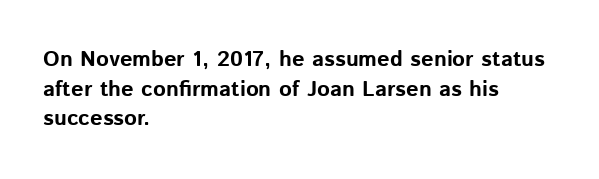
The image shows 22 px bold type, upright; set left-aligned, normal line spacing (1.35x), normal letter spacing, not underlined.
